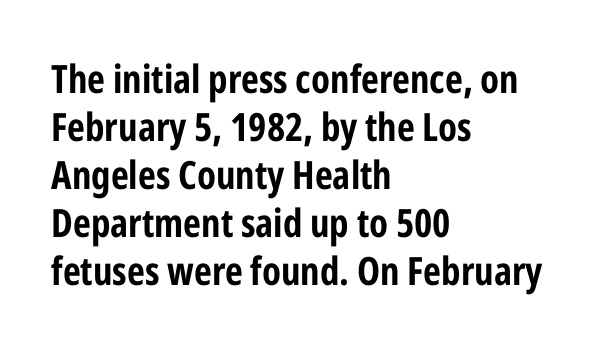
Q: Is the text bold? A: Yes.
Q: Is the text italic (slanted)? A: No, it is upright.
Q: Is the typeface a serif or a sans-serif typeface? A: Sans-serif.
Q: Is the text underlined? A: No.
Q: How is the paragraph aligned? A: Left-aligned.
Q: Is the spacing between letters normal or unusually wide? A: Normal.
Q: Width (condensed, normal, or wide)? A: Condensed.
Q: Stroke contrast? A: Low.
Q: x-height? A: Medium.
Q: Monospaced? A: No.
